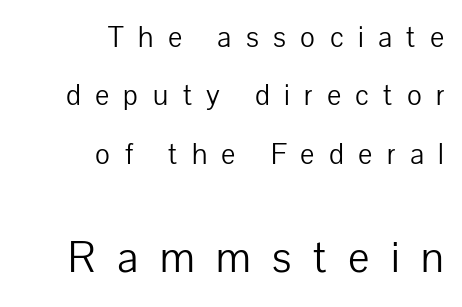
Character widths vary here, with narrow letters taking less room than wide ones. You can tell from the bare stems that sans-serif type was used. These two chunks differ in scale, with the bottom chunk taking the larger measure. Reading down the block, your eye finds every line finishing at a fixed right position.
